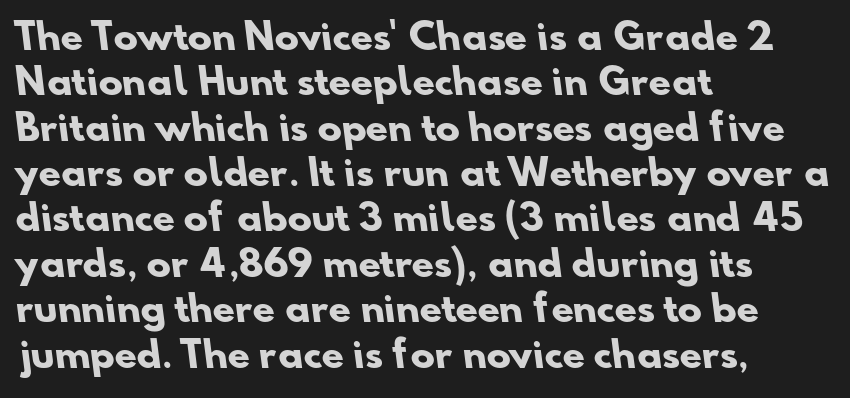
Unlike a traditional serif, this face leaves its strokes unadorned. Nothing unusual about the tracking: characters are spaced as the font intends. The typesetting leans heavy: a genuine bold. Each letter keeps its own natural width here, so spacing adapts to shape. The zone under the glyphs is completely vacant. The rag falls on the right side of this text block.
